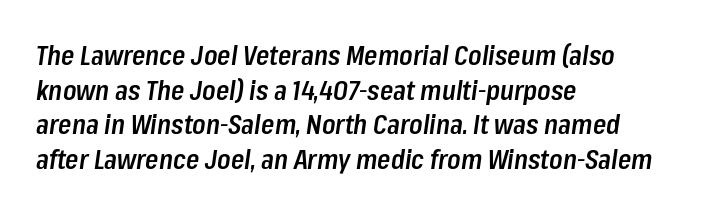
{"italic": "yes", "lean": "right", "slant_degrees": 8, "bold": "semi", "underline": "no", "align": "left", "line_spacing": "normal", "line_spacing_ratio": 1.28, "letter_spacing": "normal", "letter_spacing_em": 0.0, "glyph_px": 27}
